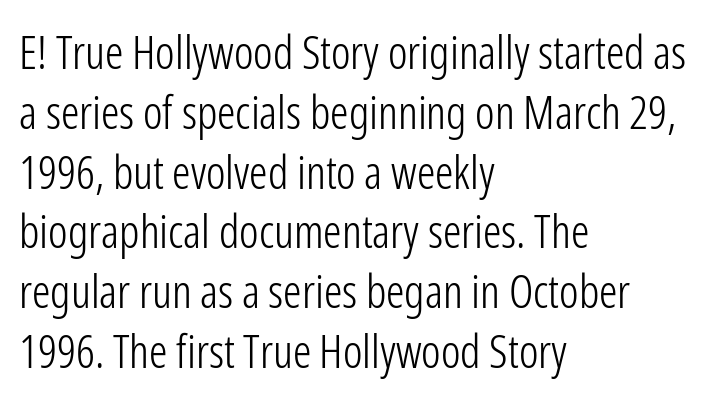
The image shows 46 px light, condensed sans-serif type, upright; set left-aligned, normal line spacing (1.3x), normal letter spacing, not underlined; low stroke contrast and a medium x-height.
